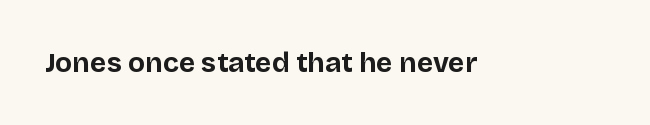
The image shows 28 px bold sans-serif type, upright; set normal letter spacing, not underlined; low stroke contrast and a large x-height.
